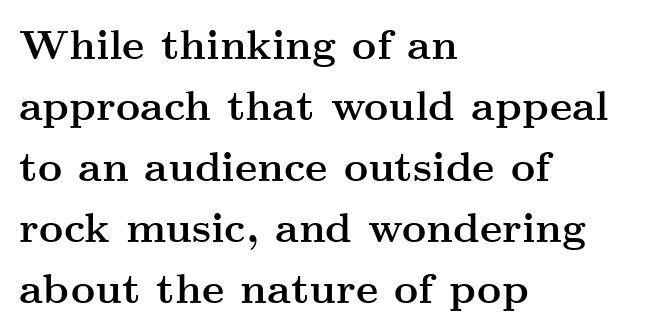
Q: Is the text bold? A: Yes.
Q: Is the text italic (slanted)? A: No, it is upright.
Q: Is the typeface a serif or a sans-serif typeface? A: Serif.
Q: Is the text underlined? A: No.
Q: How is the paragraph aligned? A: Left-aligned.
Q: Is the spacing between letters normal or unusually wide? A: Normal.
Q: Is the spacing between lines tight, normal or loose? A: Normal.
Q: Width (condensed, normal, or wide)? A: Wide.
Q: Stroke contrast? A: Medium.
Q: x-height? A: Small.
Q: Monospaced? A: No.
